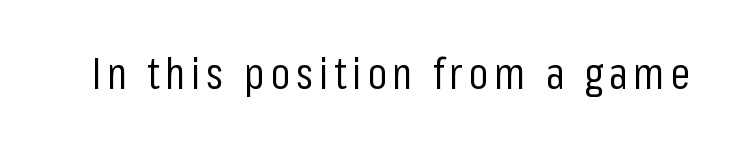
The foot of each line stays bare and open. Tall strokes in this sample are plumb rather than angled. Note the varied advance widths — an 'i' is clearly narrower than an 'm'. Each stroke keeps to a modest, everyday thickness or less.
